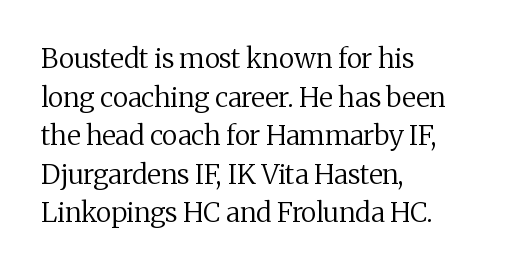
Stroke thickness stays within the range of a standard reading face or lighter. Notice how descenders clear the ascenders below comfortably — that's standard leading. There is no visible air inserted between adjacent glyphs. Casual observation: everything's shoved over to the left. The specimen omits any rule beneath the text block's lines. The letters stand straight up with perfectly vertical stems.
